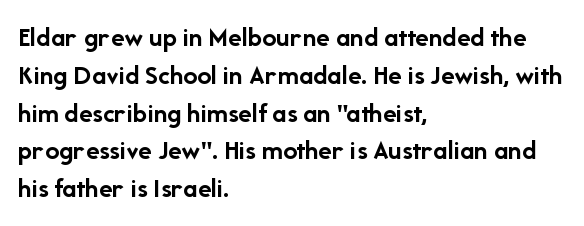
The image shows 28 px semibold sans-serif type, upright; set left-aligned, normal line spacing (1.35x), normal letter spacing, not underlined; low stroke contrast and a medium x-height.
